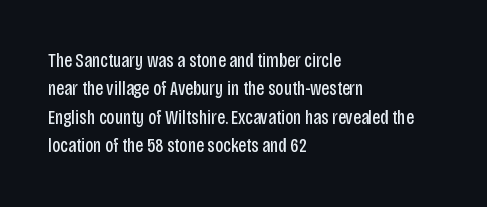
Q: Is the text bold? A: No.
Q: Is the text italic (slanted)? A: No, it is upright.
Q: Is the text underlined? A: No.
Q: How is the paragraph aligned? A: Left-aligned.
Q: Is the spacing between letters normal or unusually wide? A: Normal.
Q: Is the spacing between lines tight, normal or loose? A: Normal.
